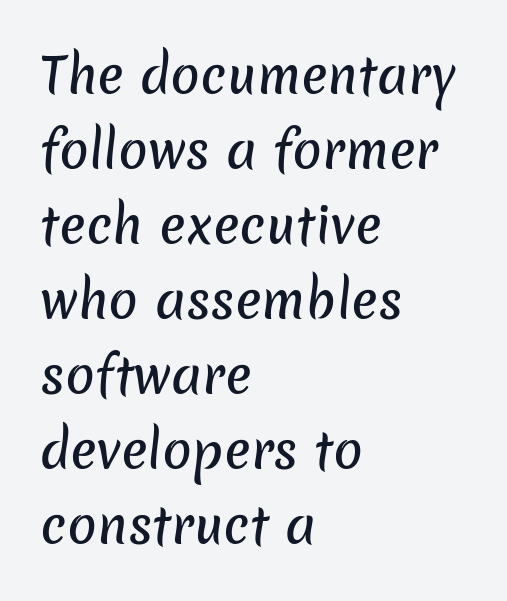
{"serif": "no", "width": "normal", "stroke_contrast": "low", "x_height": "medium", "monospaced": "no", "underline": "no", "align": "left", "line_spacing": "normal", "line_spacing_ratio": 1.53, "letter_spacing": "normal", "letter_spacing_em": 0.0, "glyph_px": 49}
